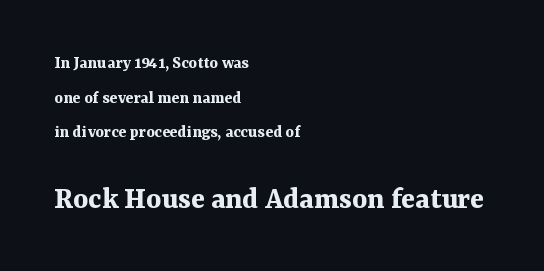
The image shows 32 px bold serif type, upright; set left-aligned, loose line spacing (1.93x), normal letter spacing, not underlined; the second (bottom) block is 1.78x larger; medium stroke contrast and a medium x-height.
